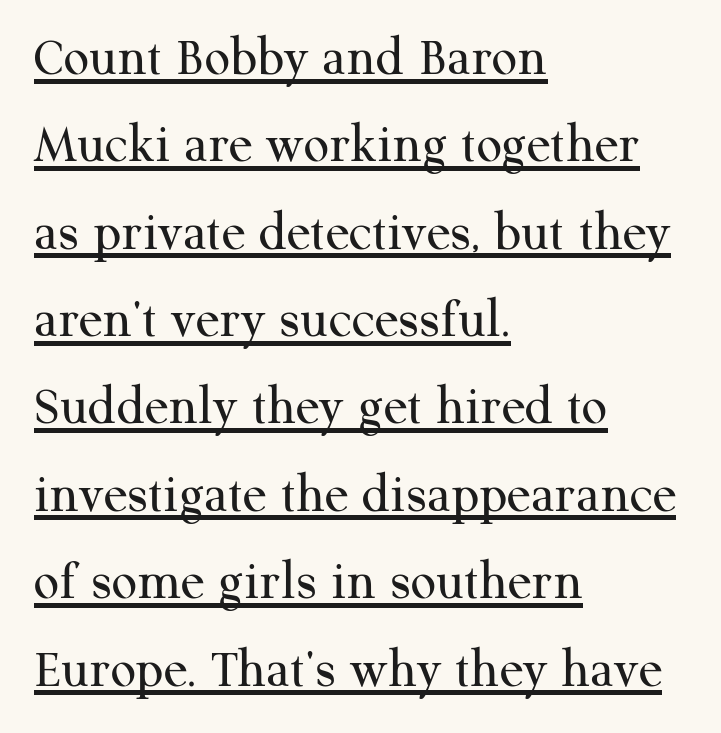
Q: Is the text bold? A: No.
Q: Is the text italic (slanted)? A: No, it is upright.
Q: Is the typeface a serif or a sans-serif typeface? A: Serif.
Q: Is the text underlined? A: Yes.
Q: How is the paragraph aligned? A: Left-aligned.
Q: Is the spacing between letters normal or unusually wide? A: Normal.
Q: Is the spacing between lines tight, normal or loose? A: Normal.
Q: Width (condensed, normal, or wide)? A: Normal.
Q: Stroke contrast? A: Medium.
Q: x-height? A: Medium.
Q: Monospaced? A: No.
